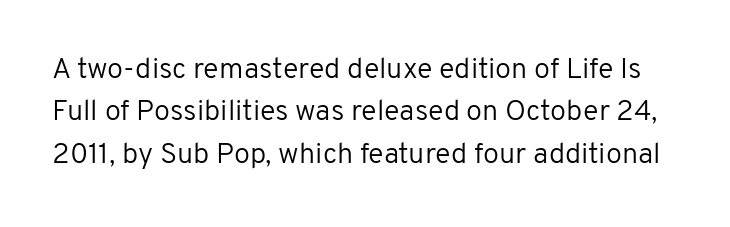
Q: Is the text bold? A: No.
Q: Is the text italic (slanted)? A: No, it is upright.
Q: Is the typeface a serif or a sans-serif typeface? A: Sans-serif.
Q: Is the text underlined? A: No.
Q: Is the spacing between letters normal or unusually wide? A: Normal.
Q: Is the spacing between lines tight, normal or loose? A: Normal.
Q: Width (condensed, normal, or wide)? A: Normal.
Q: Stroke contrast? A: Low.
Q: x-height? A: Medium.
Q: Monospaced? A: No.
